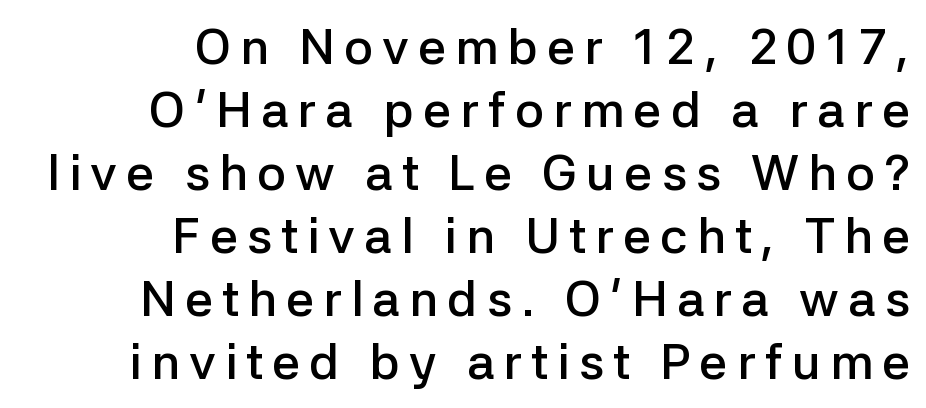
The image shows 50 px semibold sans-serif type, upright; set right-aligned, normal line spacing (1.26x), not underlined; low stroke contrast and a medium x-height.
